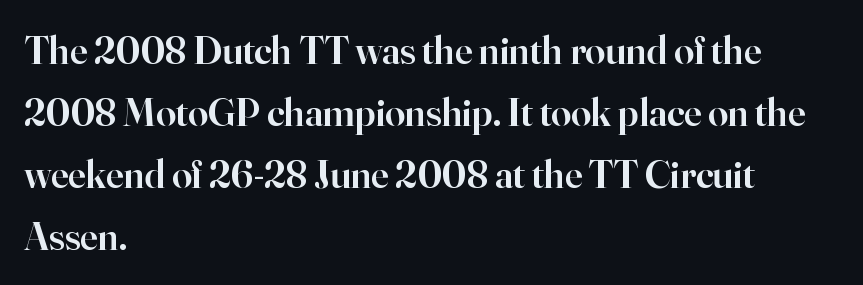
Are there feet on the stems? There are — it's a serif. One-word summary of the alignment: left. Strokes here are thickened, but only to semibold level. The rendering uses natural spacing where letterforms have individual widths. Upright lettering throughout. Successive baselines arrive at the customary interval.
